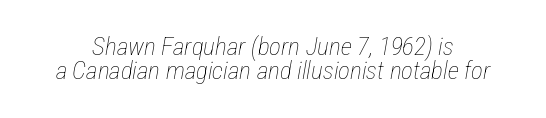
Inter-character spacing is left at the font's built-in metrics. Quick note: interline space is minimal. This reads as an unemphasized weight, regular at the heaviest. Beneath every word, the page is bare.
